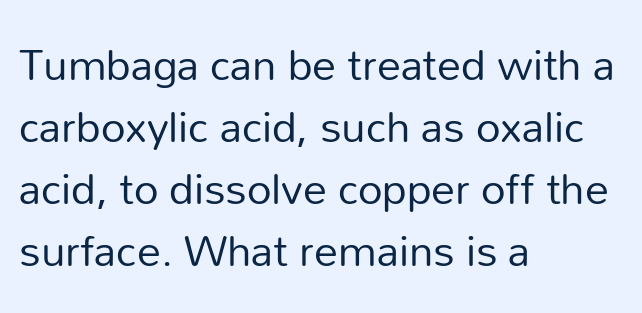
The image shows 48 px regular-weight sans-serif type, upright; set left-aligned, normal line spacing (1.29x), normal letter spacing, not underlined; low stroke contrast and a medium x-height.
